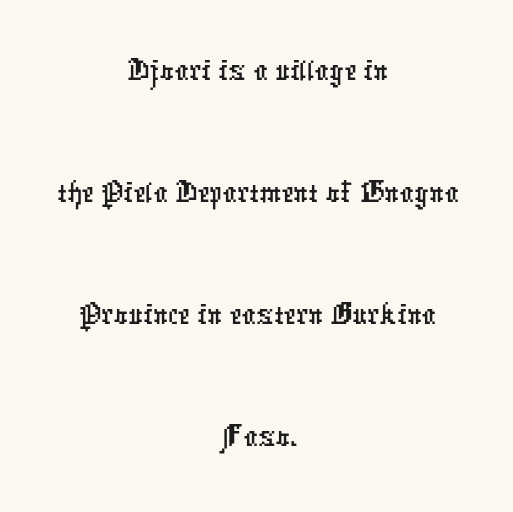
The image shows 69 px condensed sans-serif type; set centered, line spacing 1.77x, normal letter spacing, not underlined; low stroke contrast and a medium x-height.
